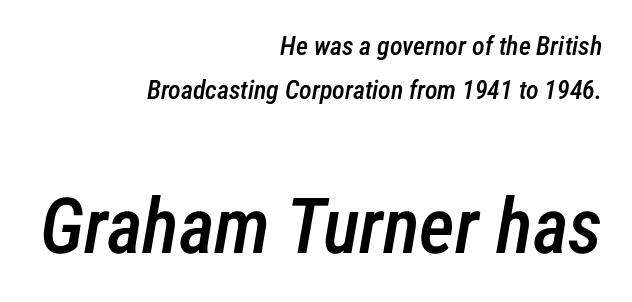
{"italic": "yes", "lean": "right", "slant_degrees": 12, "bold": "semi", "weight": "semibold", "width": "condensed", "stroke_contrast": "low", "x_height": "medium", "monospaced": "no", "underline": "no", "align": "right", "line_spacing_ratio": 1.71, "letter_spacing": "normal", "letter_spacing_em": 0.0, "larger_block": "second", "size_ratio": 2.96, "glyph_px": 77}
